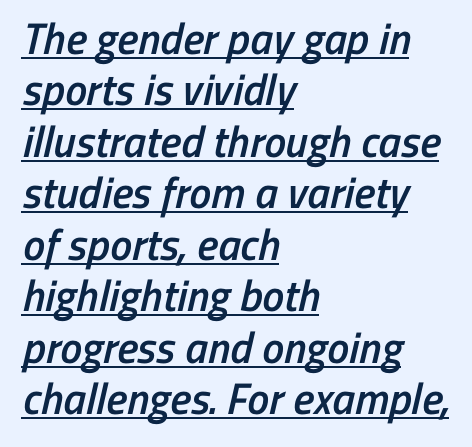
{"serif": "no", "bold": "semi", "weight": "semibold", "width": "condensed", "stroke_contrast": "low", "x_height": "medium", "monospaced": "no", "underline": "yes", "align": "left", "line_spacing_ratio": 1.17, "letter_spacing": "normal", "letter_spacing_em": 0.0, "glyph_px": 44}
